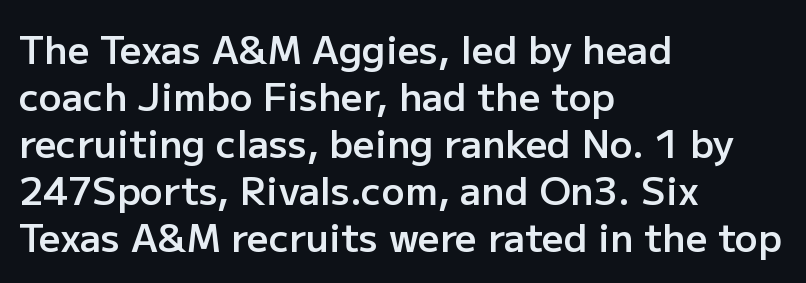
Q: Is the text bold? A: Semi-bold.
Q: Is the text italic (slanted)? A: No, it is upright.
Q: Is the typeface a serif or a sans-serif typeface? A: Sans-serif.
Q: Is the text underlined? A: No.
Q: How is the paragraph aligned? A: Left-aligned.
Q: Is the spacing between letters normal or unusually wide? A: Normal.
Q: Width (condensed, normal, or wide)? A: Normal.
Q: Stroke contrast? A: Low.
Q: x-height? A: Medium.
Q: Monospaced? A: No.
